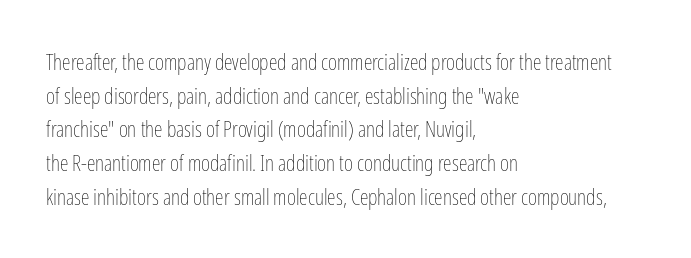
The image shows 22 px text type, upright; set left-aligned, normal line spacing (1.53x), normal letter spacing, not underlined.
